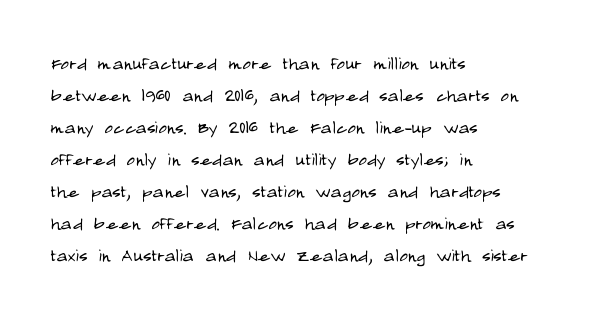
Caption: standard tracking, unaltered. Does the leading feel generous? No, just average. The lines are quadded left. Check the space under the baseline: it is left empty.
